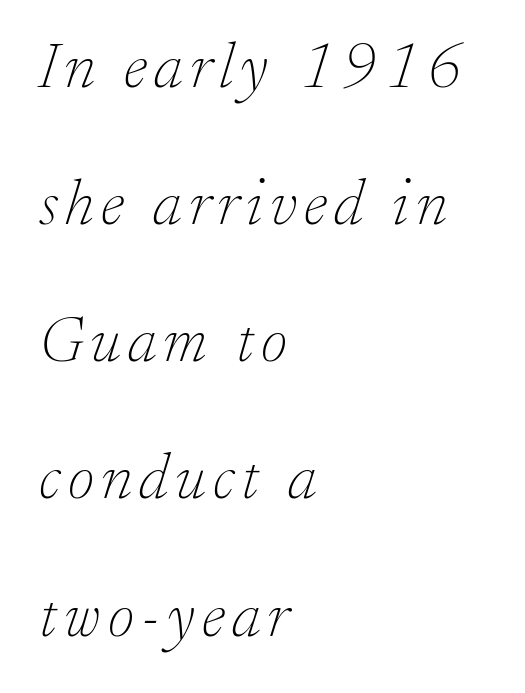
The rendering uses natural spacing where letterforms have individual widths. Clear beneath every line of the passage. No heavy texture on the line: the type isn't bold. This sample is left-justified, so line endings fall wherever the words run out. The vertical gap from one line to the next is large.
